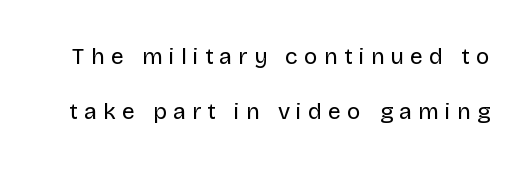
The image shows 23 px text type, upright; set loose line spacing (2.4x), unusually wide letter spacing (+0.27 em), not underlined.
